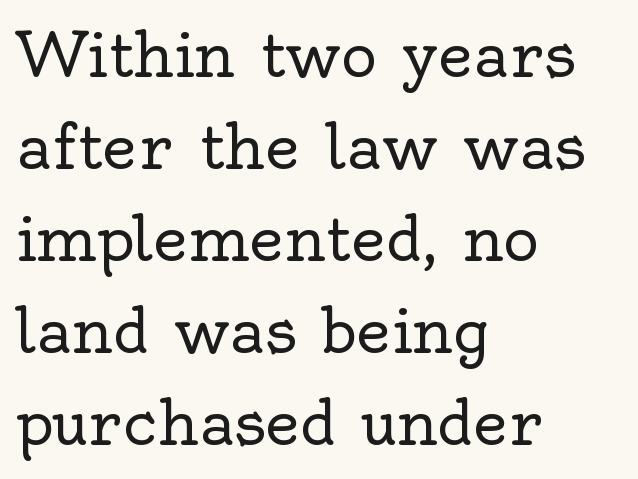
Standard letterfit; no display-style spreading of the glyphs. Regular leading. The text was rendered using a seriffed face with decorative stroke endings. Nope, not italic — everything's standing straight. The passage shown is not bold in any degree. Where is the straight margin? On the left.
